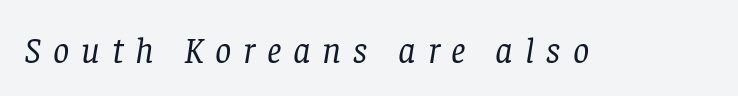
The image shows 36 px regular-weight serif type, italic (leaning right); set unusually wide letter spacing (+0.33 em), not underlined; low stroke contrast and a large x-height.
